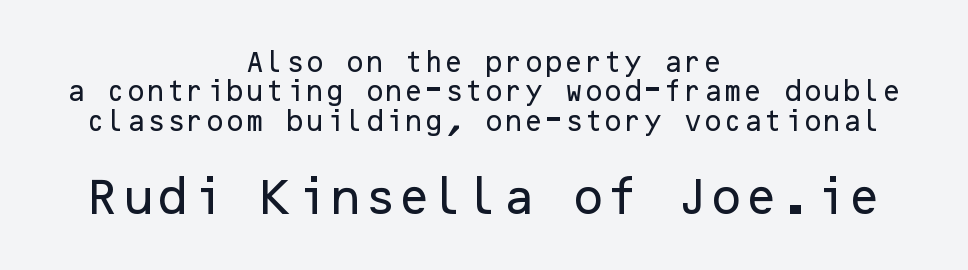
{"serif": "no", "italic": "no", "width": "normal", "stroke_contrast": "low", "x_height": "medium", "underline": "no", "align": "center", "line_spacing": "normal", "line_spacing_ratio": 1.28, "letter_spacing": "normal", "letter_spacing_em": 0.0, "larger_block": "second", "size_ratio": 1.74, "glyph_px": 40}
